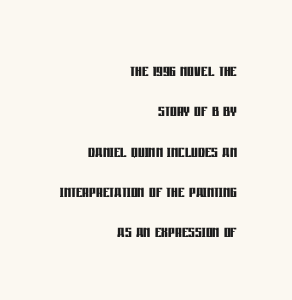
The image shows 21 px bold type, upright; set right-aligned, loose line spacing (1.92x), normal letter spacing, not underlined.
